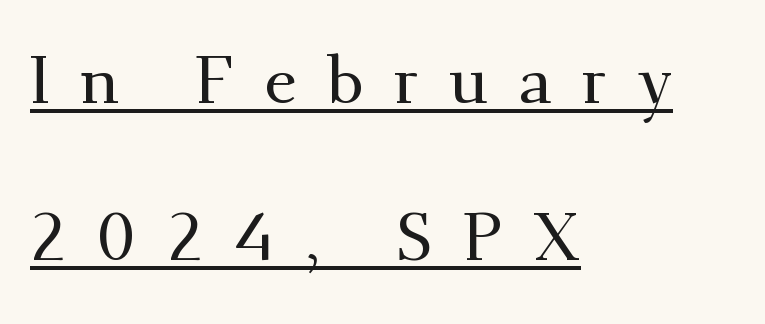
The passage is arranged the way most books set body copy — flush left. The rendering uses a large line-height, opening up the rows. These lines have a slow, spaced-out rhythm from letter to letter. The rendering uses natural spacing where letterforms have individual widths.
